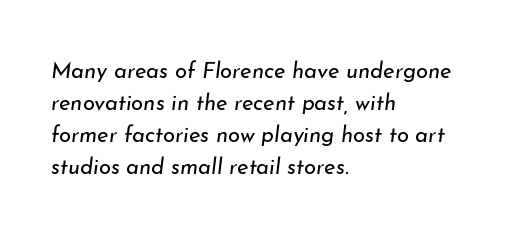
Q: Is the text bold? A: No.
Q: Is the text italic (slanted)? A: Yes, it leans right by about 7 degrees.
Q: Is the text underlined? A: No.
Q: How is the paragraph aligned? A: Left-aligned.
Q: Is the spacing between letters normal or unusually wide? A: Normal.
Q: Is the spacing between lines tight, normal or loose? A: Normal.
